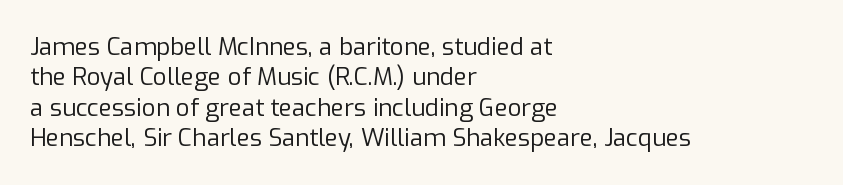
The image shows 24 px text type, upright; set left-aligned, normal line spacing (1.27x), normal letter spacing, not underlined.
